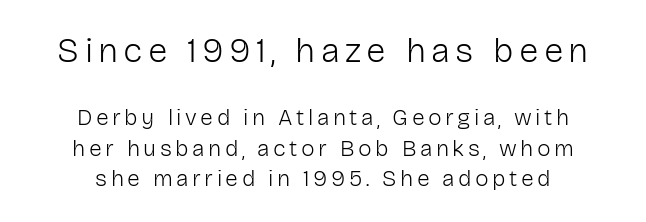
Posture: straight, roman, zero tilt. Beneath every word, the page is bare. Note the varied advance widths — an 'i' is clearly narrower than an 'm'. The first block has been scaled up relative to the second. The letterforms sit at book weight or below.
